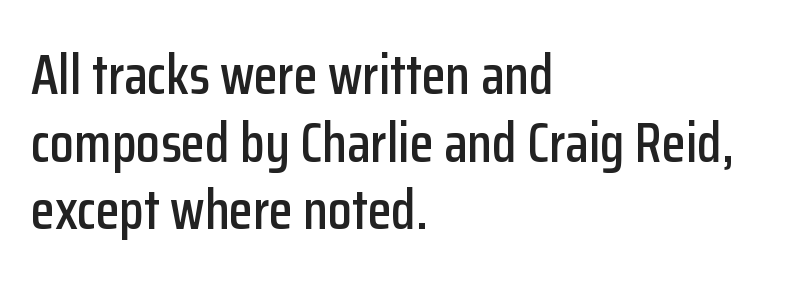
The image shows 55 px condensed sans-serif type, upright; set left-aligned, line spacing 1.23x, normal letter spacing, not underlined; low stroke contrast and a medium x-height.
